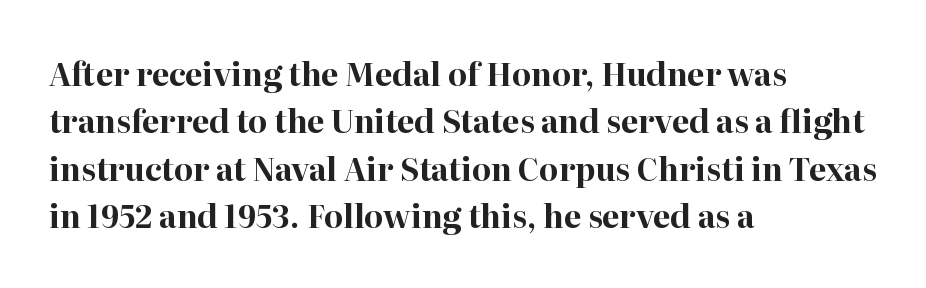
Q: Is the text bold? A: Yes.
Q: Is the text italic (slanted)? A: No, it is upright.
Q: Is the typeface a serif or a sans-serif typeface? A: Serif.
Q: Is the text underlined? A: No.
Q: How is the paragraph aligned? A: Left-aligned.
Q: Is the spacing between letters normal or unusually wide? A: Normal.
Q: Is the spacing between lines tight, normal or loose? A: Normal.
Q: Width (condensed, normal, or wide)? A: Normal.
Q: Stroke contrast? A: High.
Q: x-height? A: Medium.
Q: Monospaced? A: No.
